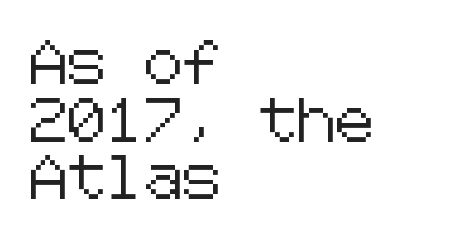
{"serif": "no", "italic": "no", "width": "normal", "stroke_contrast": "low", "x_height": "medium", "underline": "no", "align": "left", "line_spacing": "normal", "line_spacing_ratio": 1.34, "letter_spacing": "normal", "letter_spacing_em": 0.0, "glyph_px": 43}
